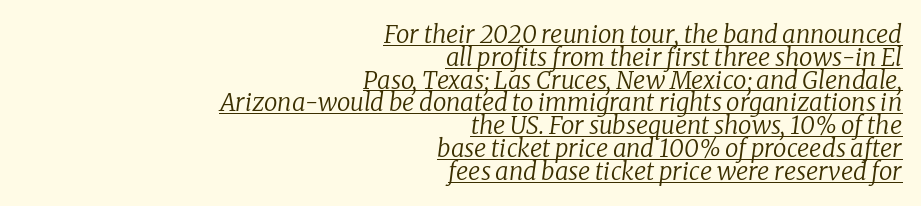
The image shows 24 px text type, italic (leaning right); set right-aligned, tight line spacing (0.95x), normal letter spacing, underlined.
